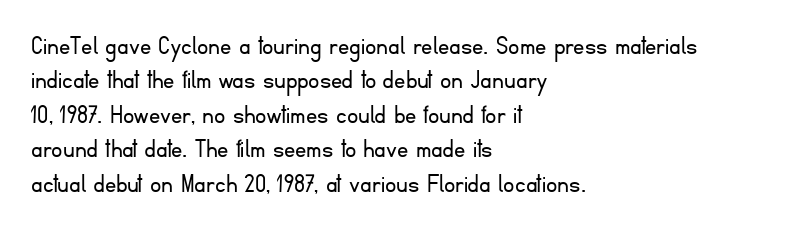
The image shows 28 px light sans-serif type, upright; set left-aligned, line spacing 1.23x, normal letter spacing, not underlined; low stroke contrast and a small x-height.
